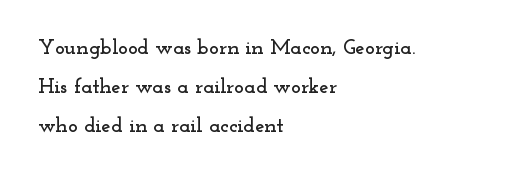
The image shows 21 px text type, upright; set left-aligned, line spacing 1.85x, normal letter spacing, not underlined.
